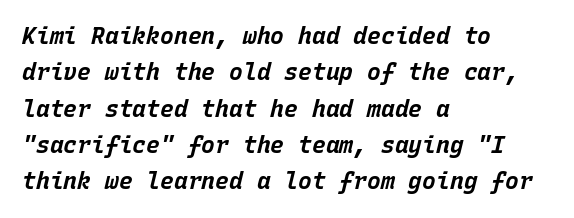
Quick note: italic. Clear beneath every line of the passage. Strong, thick strokes mark this as bold type. The passage is arranged the way most books set body copy — flush left. Honestly, the letter spacing is just normal — you wouldn't notice it. Rows of type keep a routine distance in the vertical direction.
